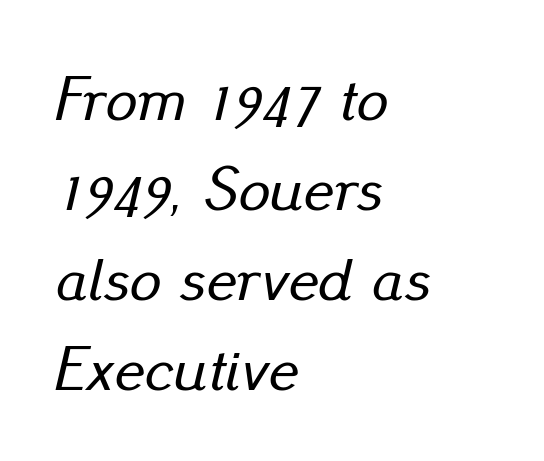
The image shows 63 px text type, italic (leaning right); set left-aligned, normal line spacing (1.43x), normal letter spacing, not underlined; low stroke contrast and a small x-height.
